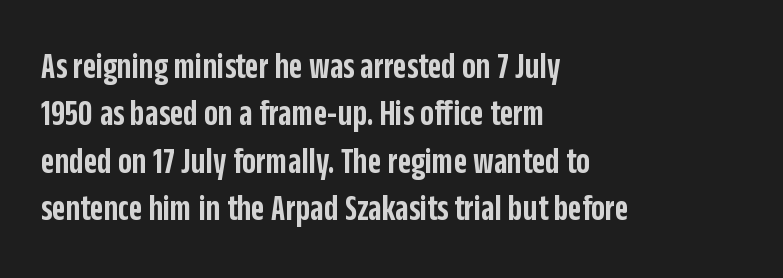
Q: Is the text bold? A: Semi-bold.
Q: Is the text italic (slanted)? A: No, it is upright.
Q: Is the typeface a serif or a sans-serif typeface? A: Sans-serif.
Q: Is the text underlined? A: No.
Q: How is the paragraph aligned? A: Left-aligned.
Q: Is the spacing between letters normal or unusually wide? A: Normal.
Q: Is the spacing between lines tight, normal or loose? A: Normal.
Q: Width (condensed, normal, or wide)? A: Condensed.
Q: Stroke contrast? A: Low.
Q: x-height? A: Large.
Q: Monospaced? A: No.
